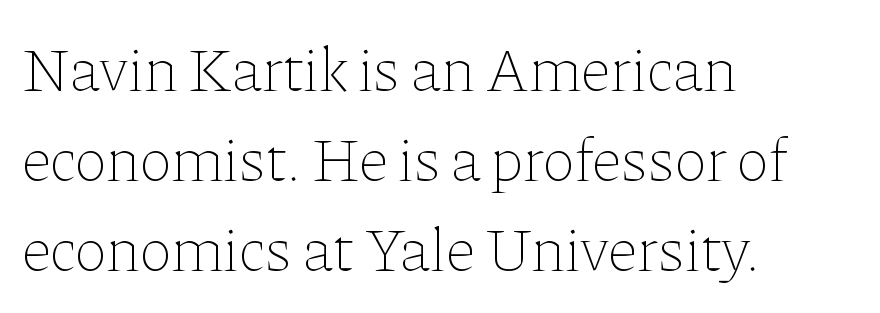
{"italic": "no", "bold": "no", "weight": "thin", "width": "normal", "stroke_contrast": "low", "x_height": "medium", "monospaced": "no", "underline": "no", "align": "left", "line_spacing": "normal", "line_spacing_ratio": 1.45, "letter_spacing": "normal", "letter_spacing_em": 0.0, "glyph_px": 62}
